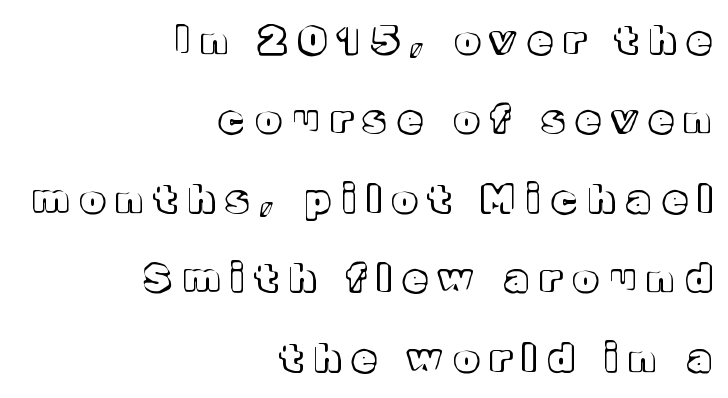
One-word summary of the alignment: right. You could fit nearly another row in the gap between these rows. Bare-footed words on every line. The type is letterspaced generously, with wide tracking.
